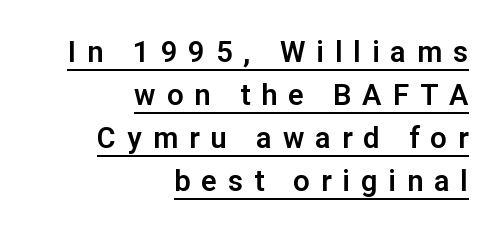
Q: Is the text italic (slanted)? A: No, it is upright.
Q: Is the typeface a serif or a sans-serif typeface? A: Sans-serif.
Q: Is the text underlined? A: Yes.
Q: How is the paragraph aligned? A: Right-aligned.
Q: Is the spacing between letters normal or unusually wide? A: Unusually wide.
Q: Is the spacing between lines tight, normal or loose? A: Normal.
Q: Width (condensed, normal, or wide)? A: Normal.
Q: Stroke contrast? A: Low.
Q: x-height? A: Medium.
Q: Monospaced? A: No.
